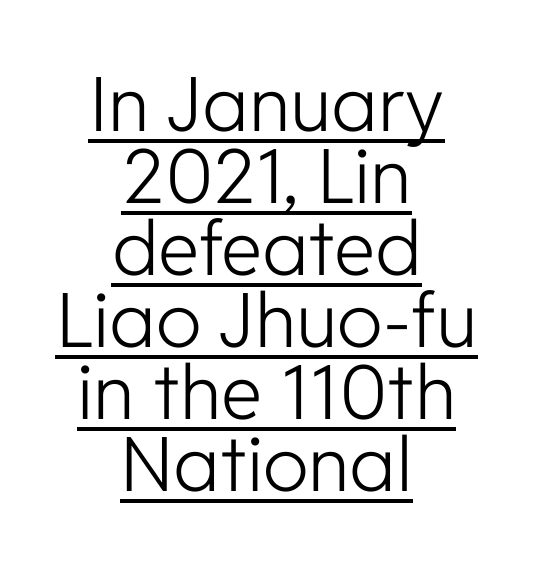
The passage shown has conventional tracking throughout. The face used here appears with an underline applied. Stem width sits at or under what a default text font uses. The letters advance in unequal steps, a hallmark of proportional type. Unlike a traditional serif, this face leaves its strokes unadorned. Unlike italic type, these characters show no tilt at all.
